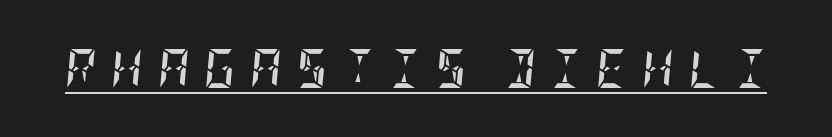
{"italic": "yes", "lean": "right", "slant_degrees": 5, "bold": "yes", "weight": "semibold", "width": "condensed", "stroke_contrast": "low", "x_height": "large", "underline": "yes", "letter_spacing": "wide", "letter_spacing_em": 0.37, "glyph_px": 39}
